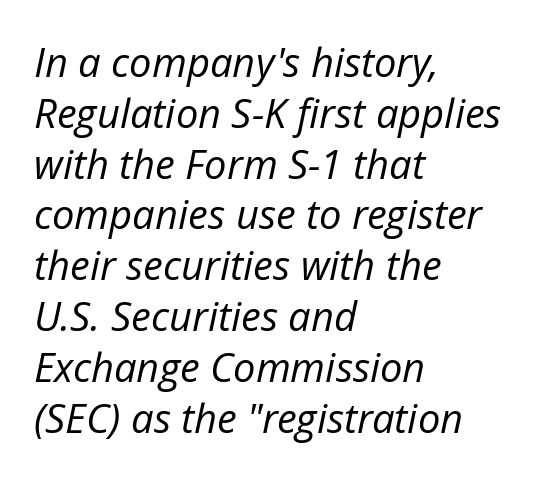
The image shows 40 px regular-weight type, italic (leaning right); set left-aligned, normal line spacing (1.27x), normal letter spacing, not underlined; low stroke contrast and a medium x-height.
